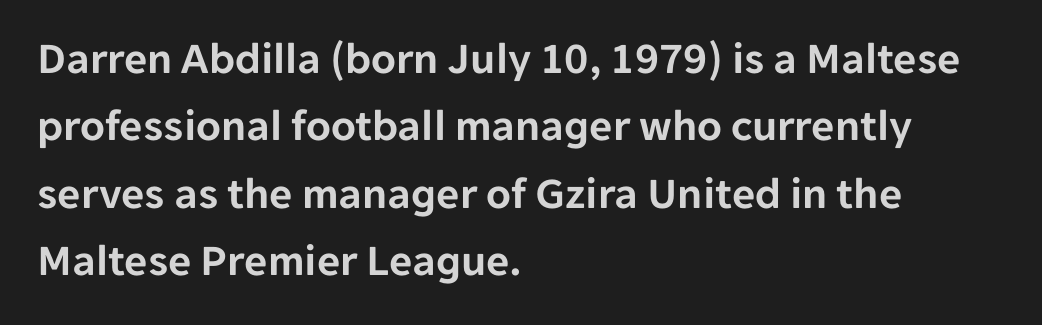
{"serif": "no", "italic": "no", "width": "normal", "stroke_contrast": "low", "x_height": "medium", "monospaced": "no", "underline": "no", "align": "left", "line_spacing": "normal", "line_spacing_ratio": 1.5, "letter_spacing": "normal", "letter_spacing_em": 0.0, "glyph_px": 45}
